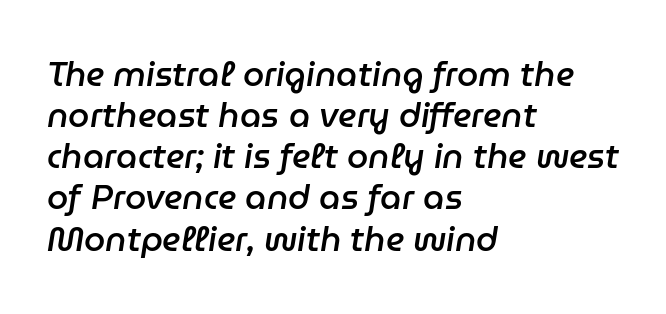
The line texture is even and compact thanks to regular tracking. The paragraph has a hard left edge and a soft right edge. This is oblique type, the kind used for emphasis or titles. Stroke thickness is moderately raised; the sample reads as semibold. This rendering features lettering with no underline.
